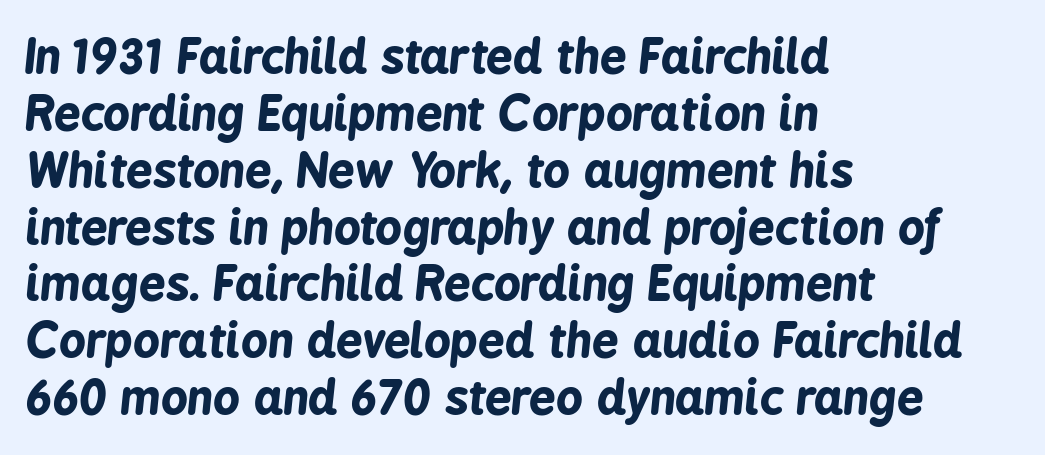
The image shows 47 px bold, condensed type, italic (leaning right); set left-aligned, line spacing 1.21x, normal letter spacing, not underlined; low stroke contrast and a medium x-height.
